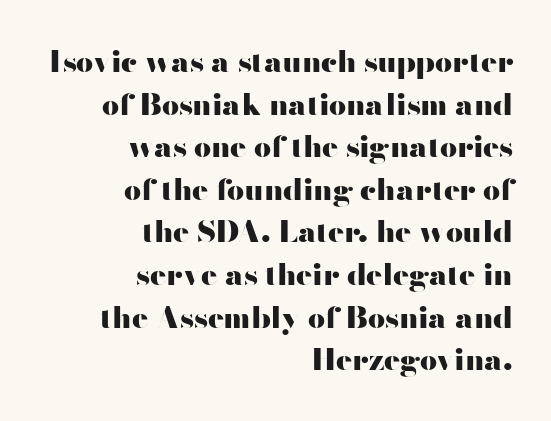
Varying glyph widths throughout — classic text-font behaviour. The compositor pushed each line to the right boundary. The passage shown is not underscored anywhere. Caption: bold face, heavy strokes.
